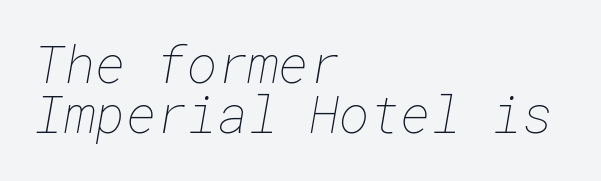
Does the leading feel generous? Not at all — it's pinched. Lines of text with bare space underneath. The text block is weighted toward the left margin, trailing off unevenly rightward. What stands out about the letter spacing? Nothing — it is the standard amount. The characters are drawn with everyday or finer stroke widths.
